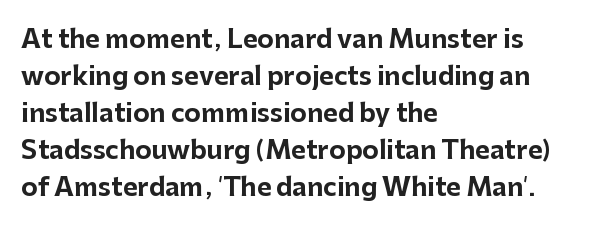
{"italic": "no", "bold": "yes", "underline": "no", "align": "left", "line_spacing": "normal", "line_spacing_ratio": 1.48, "letter_spacing": "normal", "letter_spacing_em": 0.0, "glyph_px": 25}
